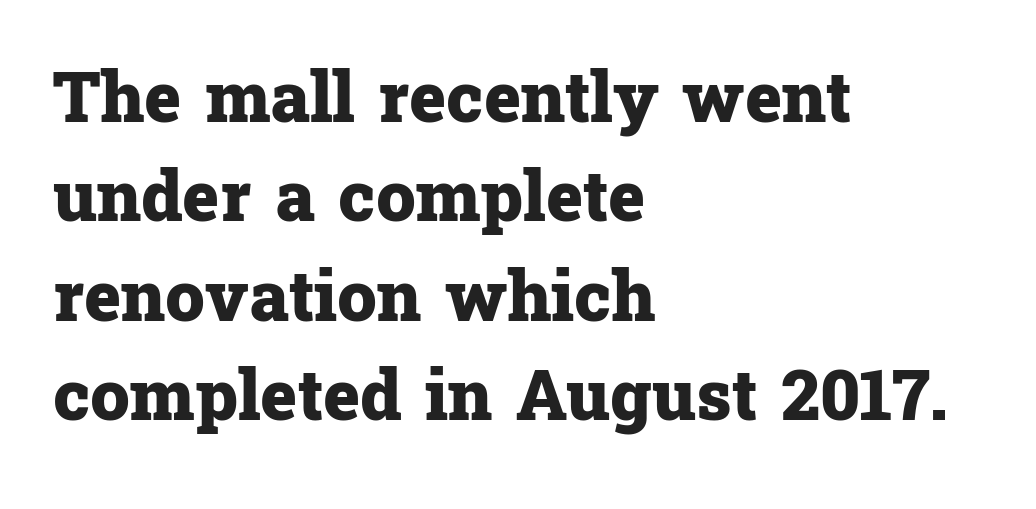
Q: Is the text bold? A: Yes.
Q: Is the text italic (slanted)? A: No, it is upright.
Q: Is the typeface a serif or a sans-serif typeface? A: Serif.
Q: Is the text underlined? A: No.
Q: How is the paragraph aligned? A: Left-aligned.
Q: Is the spacing between letters normal or unusually wide? A: Normal.
Q: Is the spacing between lines tight, normal or loose? A: Normal.
Q: Width (condensed, normal, or wide)? A: Normal.
Q: Stroke contrast? A: Low.
Q: x-height? A: Medium.
Q: Monospaced? A: No.
